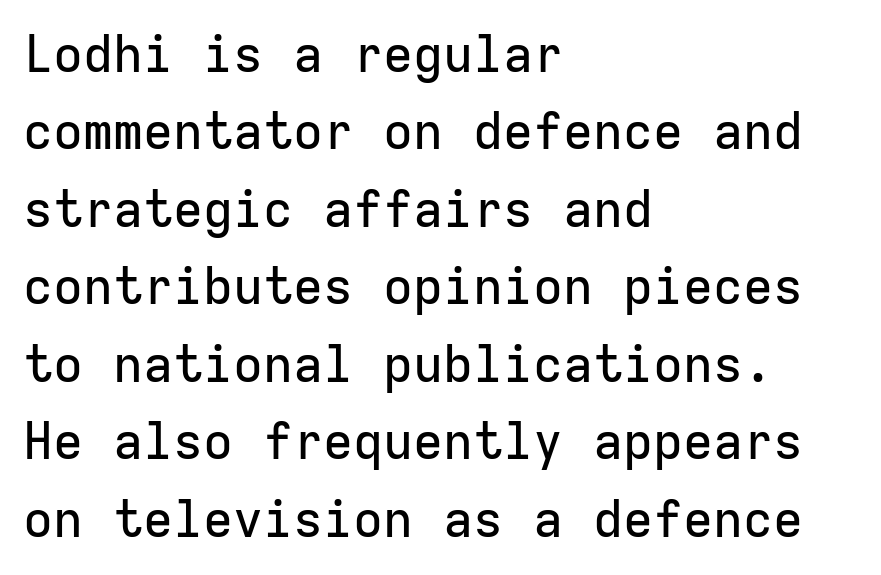
{"serif": "no", "italic": "no", "width": "normal", "stroke_contrast": "low", "x_height": "medium", "monospaced": "yes", "underline": "no", "align": "left", "line_spacing": "normal", "line_spacing_ratio": 1.55, "letter_spacing": "normal", "letter_spacing_em": 0.0, "glyph_px": 50}
